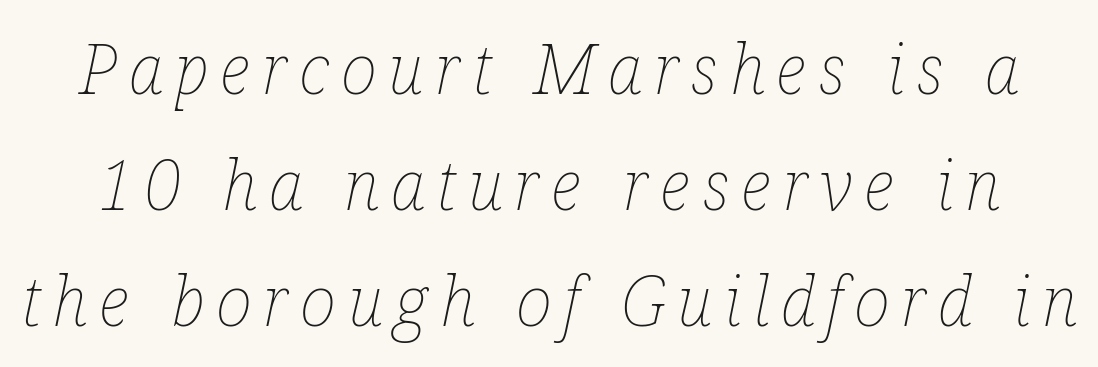
{"italic": "yes", "lean": "right", "slant_degrees": 12, "bold": "no", "weight": "thin", "width": "condensed", "stroke_contrast": "low", "x_height": "medium", "monospaced": "no", "underline": "no", "line_spacing": "normal", "line_spacing_ratio": 1.68, "glyph_px": 69}
